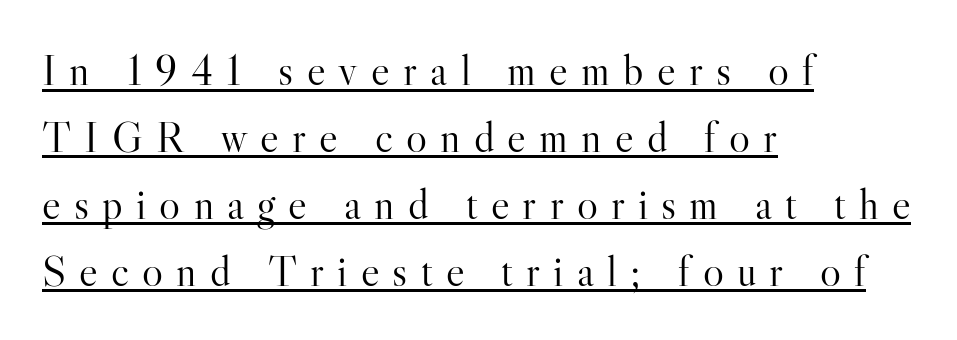
{"serif": "yes", "italic": "no", "bold": "no", "weight": "light", "width": "normal", "stroke_contrast": "high", "x_height": "small", "monospaced": "no", "underline": "yes", "align": "left", "line_spacing": "normal", "line_spacing_ratio": 1.52, "letter_spacing": "wide", "letter_spacing_em": 0.3, "glyph_px": 44}
